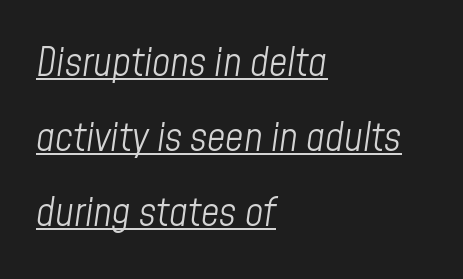
The image shows 40 px light, condensed type, italic (leaning right); set left-aligned, line spacing 1.87x, normal letter spacing, underlined; low stroke contrast and a medium x-height.
